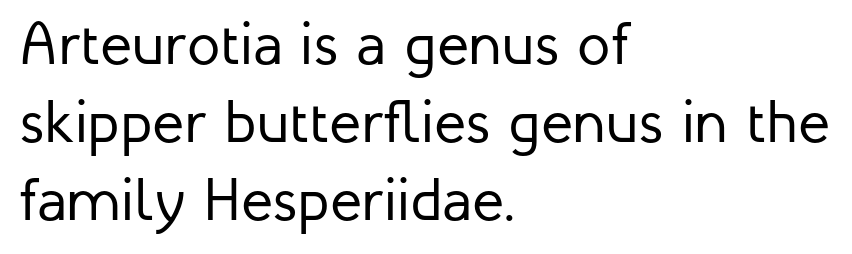
Nothing sits at the stroke ends, so this counts as sans-serif. If you drew a line through each stem, it would be perfectly vertical. Varying glyph widths throughout — classic text-font behaviour. The face looks like a standard text weight, possibly lighter. The gaps between neighbouring characters are ordinary and unremarkable.
